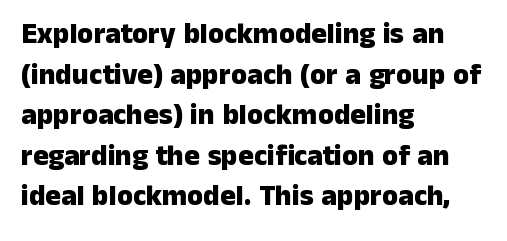
Q: Is the text bold? A: Yes.
Q: Is the text italic (slanted)? A: No, it is upright.
Q: Is the typeface a serif or a sans-serif typeface? A: Sans-serif.
Q: Is the text underlined? A: No.
Q: How is the paragraph aligned? A: Left-aligned.
Q: Is the spacing between letters normal or unusually wide? A: Normal.
Q: Is the spacing between lines tight, normal or loose? A: Normal.
Q: Width (condensed, normal, or wide)? A: Normal.
Q: Stroke contrast? A: Low.
Q: x-height? A: Medium.
Q: Monospaced? A: No.
